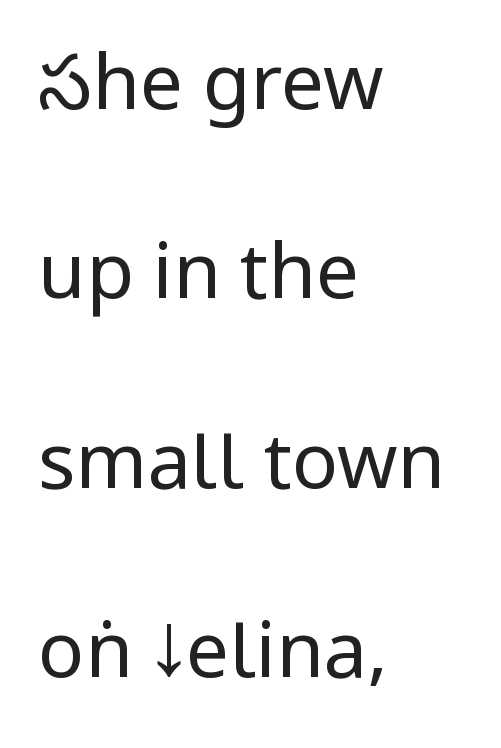
{"serif": "no", "italic": "no", "bold": "no", "weight": "regular", "width": "condensed", "stroke_contrast": "low", "x_height": "large", "monospaced": "no", "underline": "no", "align": "left", "line_spacing": "loose", "line_spacing_ratio": 2.46, "letter_spacing": "normal", "letter_spacing_em": 0.0, "glyph_px": 77}
